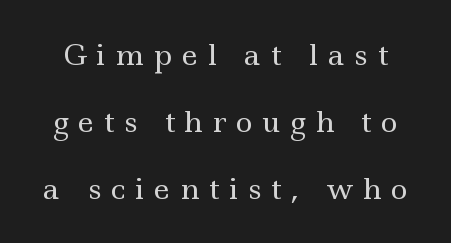
{"serif": "yes", "italic": "no", "bold": "no", "weight": "regular", "width": "wide", "x_height": "small", "monospaced": "no", "underline": "no", "line_spacing": "loose", "line_spacing_ratio": 2.31, "letter_spacing": "wide", "letter_spacing_em": 0.33, "glyph_px": 29}
